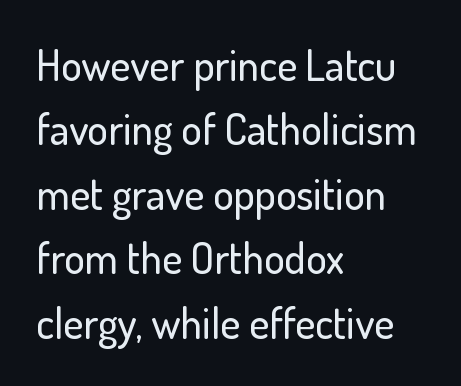
{"serif": "no", "italic": "no", "width": "normal", "stroke_contrast": "low", "x_height": "small", "monospaced": "no", "underline": "no", "align": "left", "line_spacing": "normal", "line_spacing_ratio": 1.5, "letter_spacing": "normal", "letter_spacing_em": 0.0, "glyph_px": 43}
